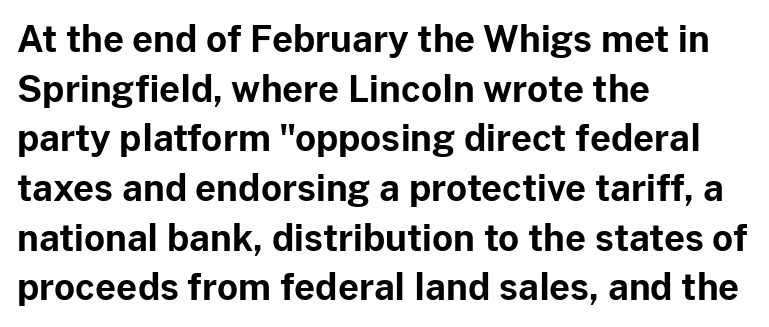
The image shows 36 px bold sans-serif type, upright; set left-aligned, normal line spacing (1.38x), normal letter spacing, not underlined; low stroke contrast and a medium x-height.
